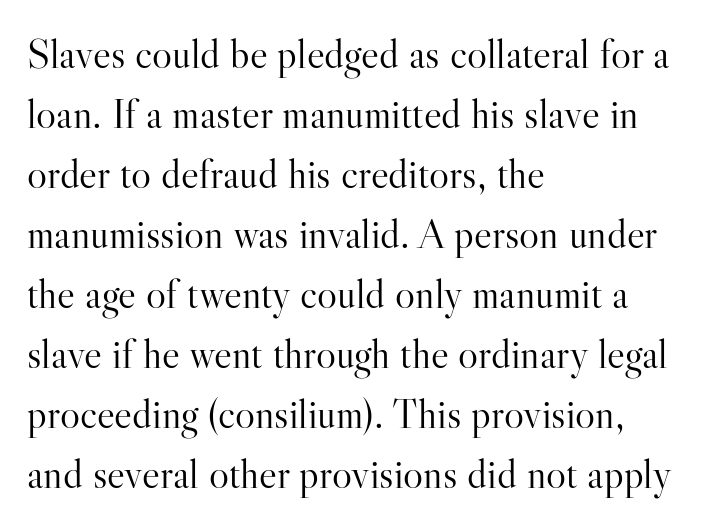
Q: Is the text bold? A: No.
Q: Is the text italic (slanted)? A: No, it is upright.
Q: Is the typeface a serif or a sans-serif typeface? A: Serif.
Q: Is the text underlined? A: No.
Q: How is the paragraph aligned? A: Left-aligned.
Q: Is the spacing between letters normal or unusually wide? A: Normal.
Q: Is the spacing between lines tight, normal or loose? A: Normal.
Q: Width (condensed, normal, or wide)? A: Normal.
Q: Stroke contrast? A: High.
Q: x-height? A: Small.
Q: Monospaced? A: No.
